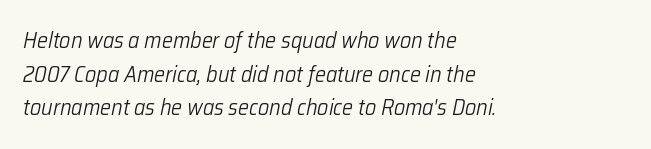
The image shows 22 px text type, italic (leaning right); set left-aligned, normal line spacing (1.53x), normal letter spacing, not underlined.
